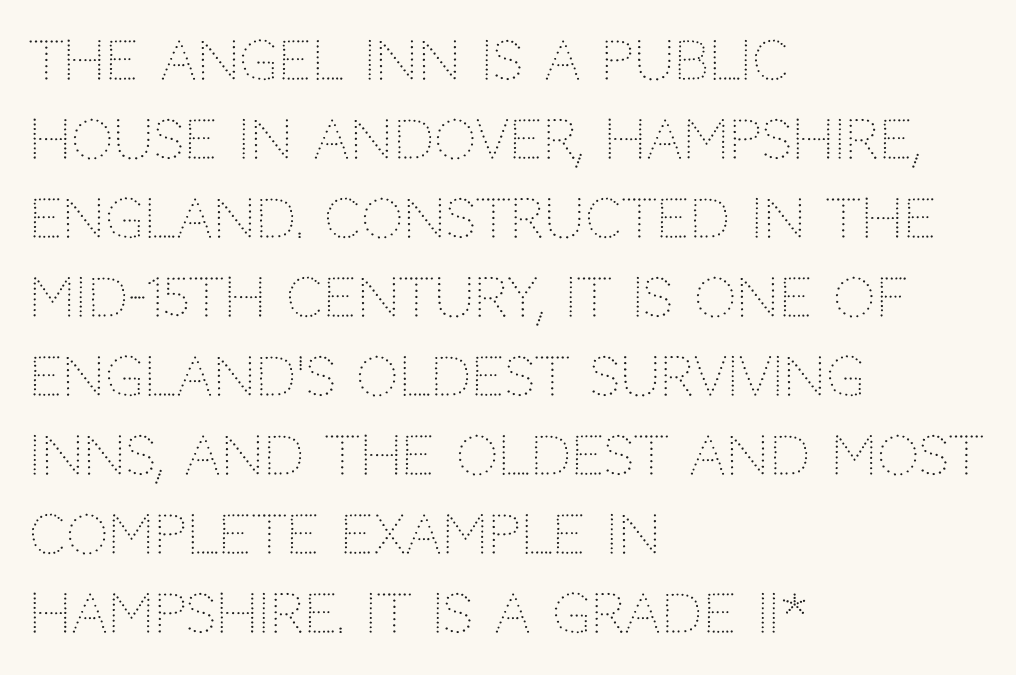
Q: Is the text bold? A: No.
Q: Is the text italic (slanted)? A: No, it is upright.
Q: Is the typeface a serif or a sans-serif typeface? A: Sans-serif.
Q: Is the text underlined? A: No.
Q: How is the paragraph aligned? A: Left-aligned.
Q: Is the spacing between letters normal or unusually wide? A: Normal.
Q: Is the spacing between lines tight, normal or loose? A: Normal.
Q: Width (condensed, normal, or wide)? A: Normal.
Q: Stroke contrast? A: Low.
Q: x-height? A: Large.
Q: Monospaced? A: No.
